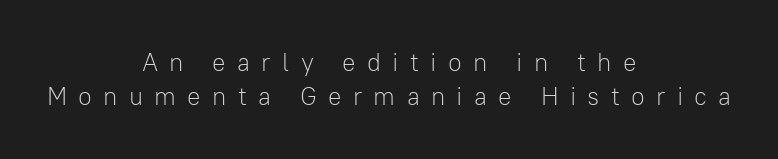
The typesetting does not lean heavy: it is not bold. Posture: upright roman. Interline gaps are of average width in this sample. Plain, unruled lines of type.
